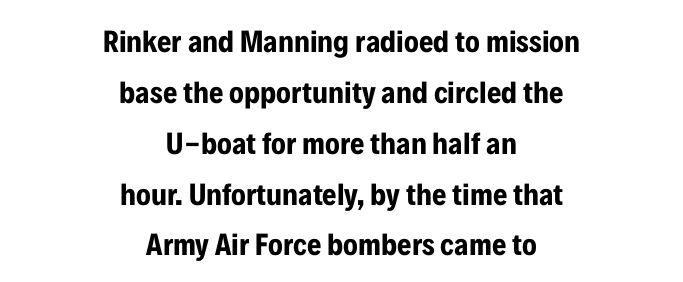
The image shows 31 px bold, condensed sans-serif type, upright; set centered, normal line spacing (1.64x), normal letter spacing, not underlined; low stroke contrast and a medium x-height.
